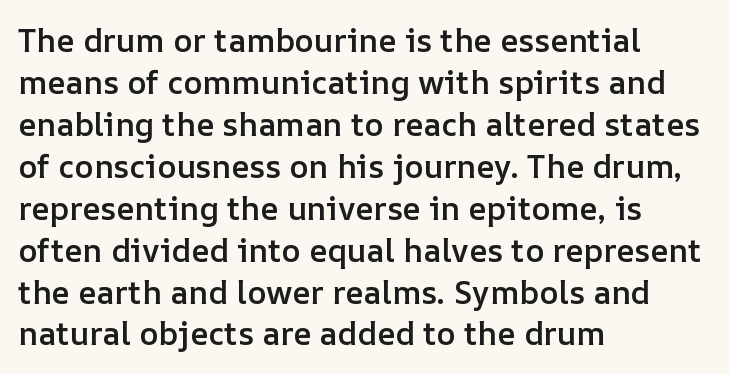
Q: Is the text bold? A: Semi-bold.
Q: Is the text italic (slanted)? A: No, it is upright.
Q: Is the text underlined? A: No.
Q: How is the paragraph aligned? A: Left-aligned.
Q: Is the spacing between letters normal or unusually wide? A: Normal.
Q: Is the spacing between lines tight, normal or loose? A: Normal.
Q: Width (condensed, normal, or wide)? A: Normal.
Q: Stroke contrast? A: Low.
Q: x-height? A: Medium.
Q: Monospaced? A: No.
